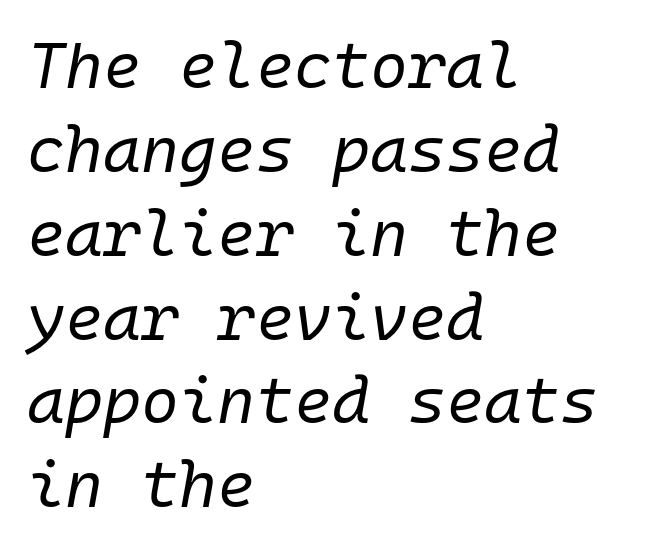
The image shows 65 px regular-weight type, italic (leaning right), monospaced; set left-aligned, normal line spacing (1.29x), normal letter spacing, not underlined; low stroke contrast and a medium x-height.
